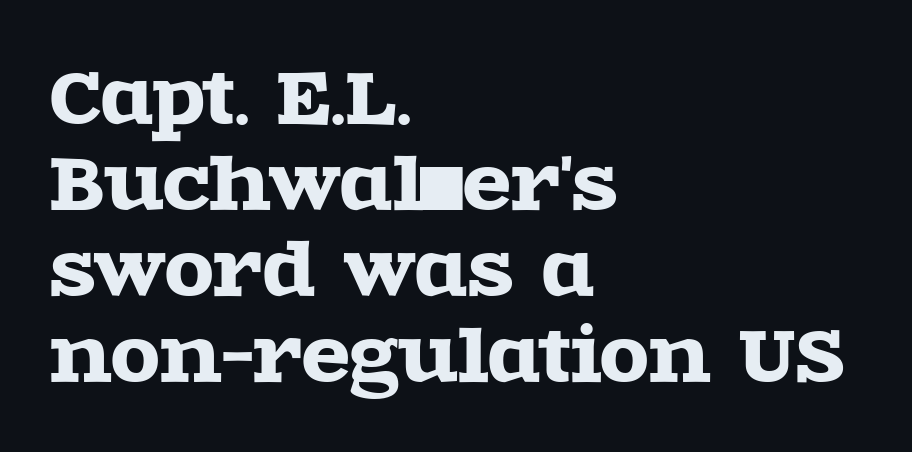
{"serif": "yes", "italic": "no", "width": "wide", "x_height": "large", "monospaced": "no", "underline": "no", "align": "left", "line_spacing_ratio": 1.21, "letter_spacing": "normal", "letter_spacing_em": 0.0, "glyph_px": 71}
